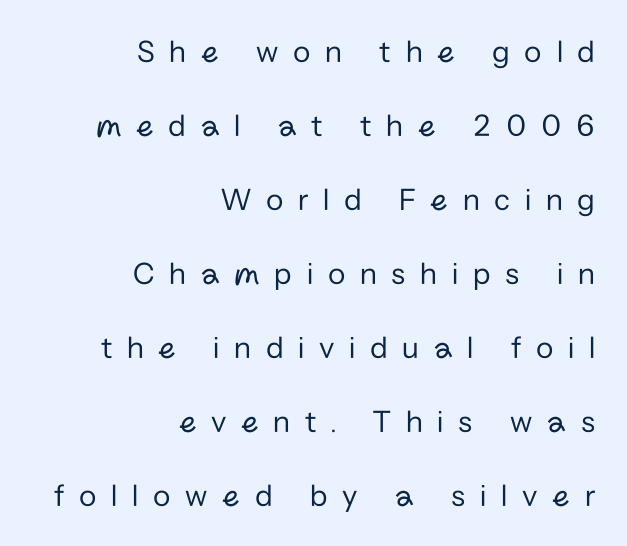
Q: Is the text bold? A: No.
Q: Is the text italic (slanted)? A: No, it is upright.
Q: Is the typeface a serif or a sans-serif typeface? A: Sans-serif.
Q: Is the text underlined? A: No.
Q: How is the paragraph aligned? A: Right-aligned.
Q: Is the spacing between letters normal or unusually wide? A: Unusually wide.
Q: Is the spacing between lines tight, normal or loose? A: Loose.
Q: Width (condensed, normal, or wide)? A: Normal.
Q: Stroke contrast? A: Low.
Q: x-height? A: Medium.
Q: Monospaced? A: No.
